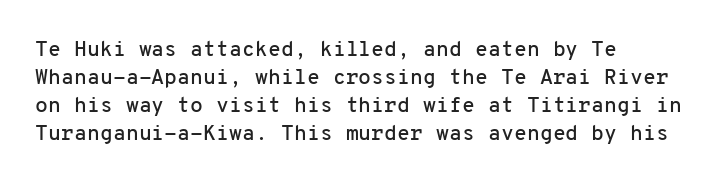
{"italic": "no", "underline": "no", "align": "left", "line_spacing": "normal", "line_spacing_ratio": 1.34, "letter_spacing": "normal", "letter_spacing_em": 0.0, "glyph_px": 21}
